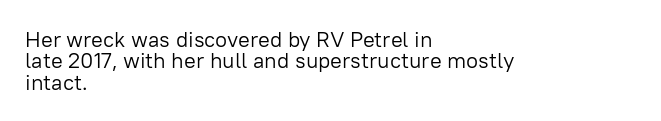
{"italic": "no", "bold": "no", "underline": "no", "align": "left", "line_spacing": "tight", "line_spacing_ratio": 0.97, "letter_spacing": "normal", "letter_spacing_em": 0.0, "glyph_px": 22}
